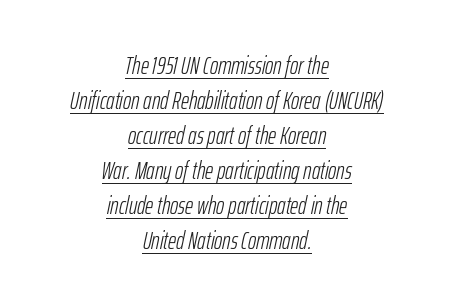
{"italic": "yes", "lean": "right", "slant_degrees": 12, "bold": "no", "underline": "yes", "align": "center", "line_spacing": "normal", "line_spacing_ratio": 1.4, "letter_spacing": "normal", "letter_spacing_em": 0.0, "glyph_px": 25}
